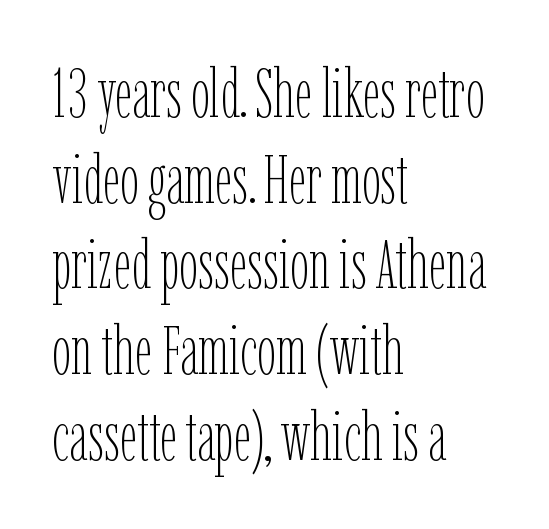
The image shows 68 px thin, condensed type, upright; set left-aligned, normal line spacing (1.26x), normal letter spacing, not underlined; low stroke contrast and a medium x-height.
